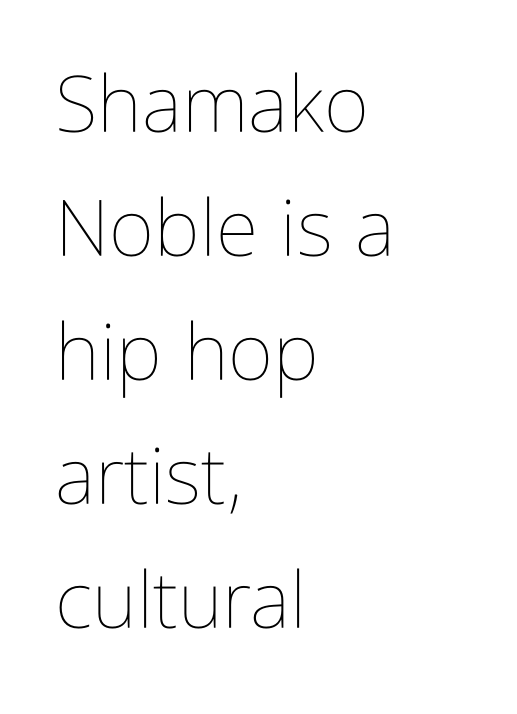
{"italic": "no", "bold": "no", "weight": "thin", "width": "condensed", "stroke_contrast": "low", "x_height": "medium", "monospaced": "no", "underline": "no", "align": "left", "line_spacing": "normal", "line_spacing_ratio": 1.59, "letter_spacing": "normal", "letter_spacing_em": 0.0, "glyph_px": 78}
